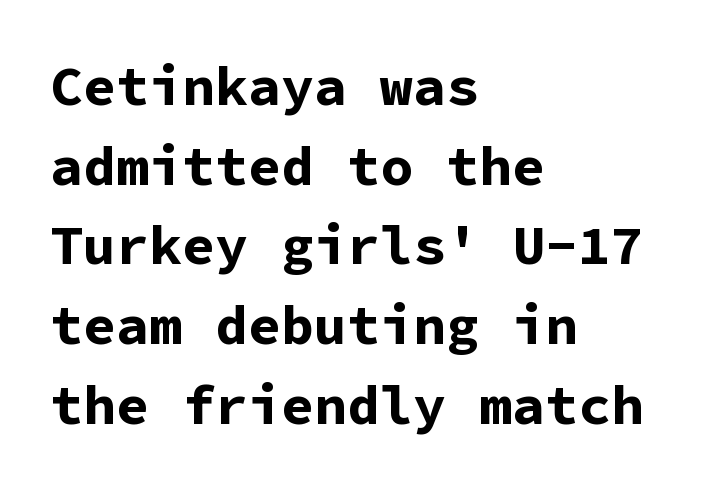
Q: Is the text bold? A: Yes.
Q: Is the text italic (slanted)? A: No, it is upright.
Q: Is the typeface a serif or a sans-serif typeface? A: Sans-serif.
Q: Is the text underlined? A: No.
Q: How is the paragraph aligned? A: Left-aligned.
Q: Is the spacing between letters normal or unusually wide? A: Normal.
Q: Is the spacing between lines tight, normal or loose? A: Normal.
Q: Width (condensed, normal, or wide)? A: Normal.
Q: Stroke contrast? A: Low.
Q: x-height? A: Medium.
Q: Monospaced? A: Yes.
